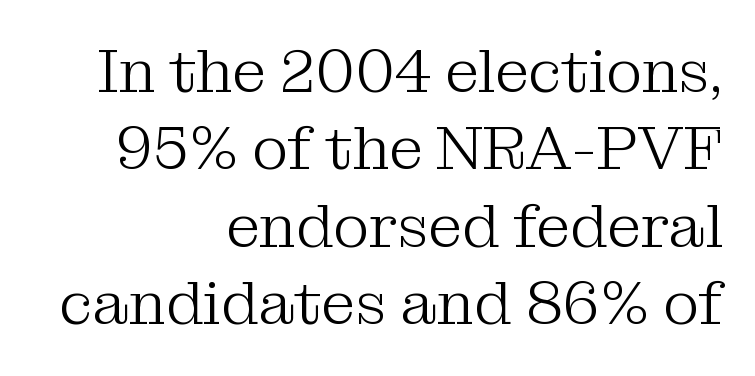
{"serif": "yes", "italic": "no", "bold": "no", "weight": "light", "width": "normal", "stroke_contrast": "medium", "x_height": "medium", "monospaced": "no", "underline": "no", "align": "right", "line_spacing": "normal", "line_spacing_ratio": 1.27, "letter_spacing": "normal", "letter_spacing_em": 0.0, "glyph_px": 61}
